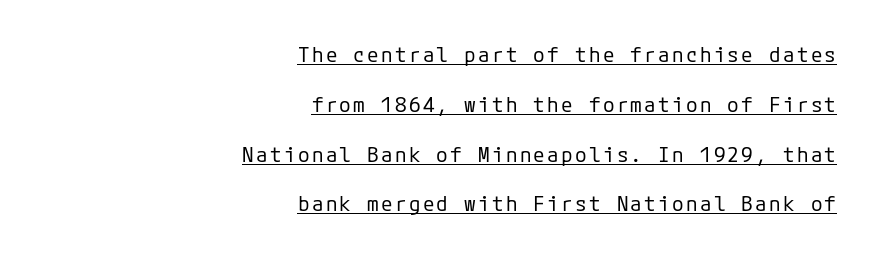
These lines were composed using upright roman letters. What's the leading like? Stretched, with rows far apart. All the whitespace from short lines collects on the left. The font sits on the lighter half of the weight spectrum, regular included. The sample's only ornament is a line tracing under the words.
